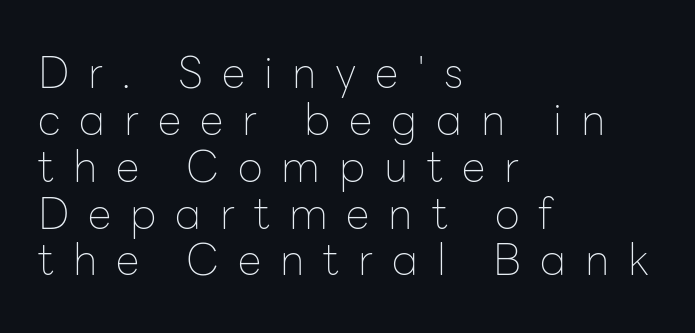
The image shows 43 px thin sans-serif type, upright; set left-aligned, tight line spacing (1.09x), unusually wide letter spacing (+0.44 em), not underlined; low stroke contrast and a medium x-height.
